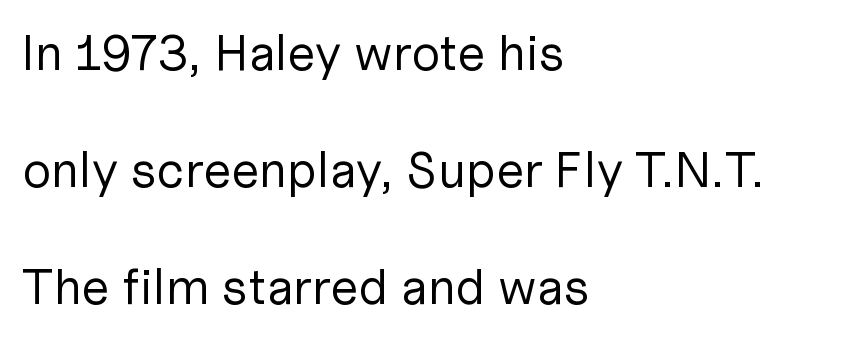
{"serif": "no", "italic": "no", "bold": "no", "weight": "regular", "width": "normal", "stroke_contrast": "low", "x_height": "medium", "monospaced": "no", "underline": "no", "align": "left", "line_spacing": "loose", "line_spacing_ratio": 2.34, "letter_spacing": "normal", "letter_spacing_em": 0.0, "glyph_px": 50}
